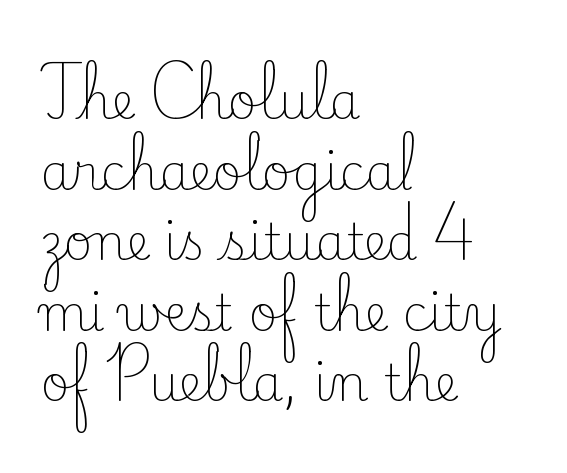
{"serif": "yes", "italic": "no", "bold": "no", "weight": "light", "width": "normal", "stroke_contrast": "low", "x_height": "small", "monospaced": "no", "underline": "no", "align": "left", "line_spacing": "normal", "line_spacing_ratio": 1.44, "letter_spacing": "normal", "letter_spacing_em": 0.0, "glyph_px": 49}
